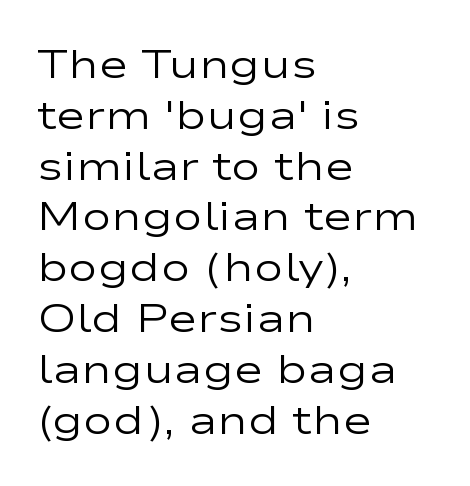
The passage shown is not underscored anywhere. Heaviness? Minimal to ordinary, like unemphasized prose. Note: no serifs on the glyphs. Spacing verdict: proportional, widths tailored to each character. Tall strokes in this sample are plumb rather than angled. Leading: standard.
